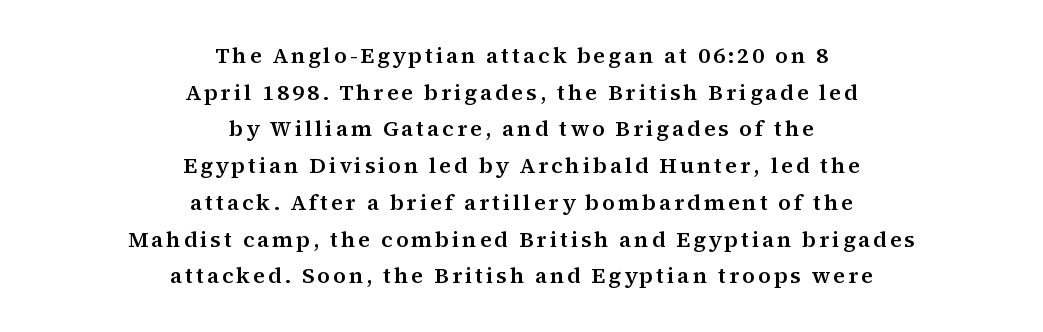
The image shows 22 px text type, upright; set centered, normal line spacing (1.67x), not underlined.
